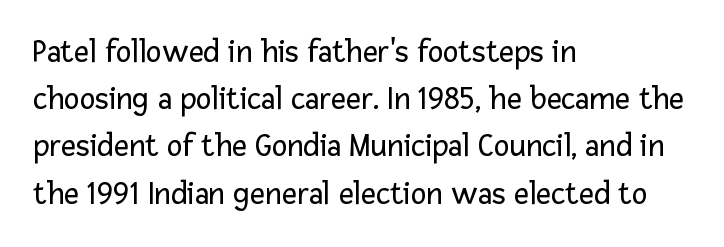
Stroke mass is kept to a normal reading level or below. Nobody drew a line under any word here. The line-height multiplier appears to be the usual default. Check where the strokes stop: nothing finishes them off — pure sans.
